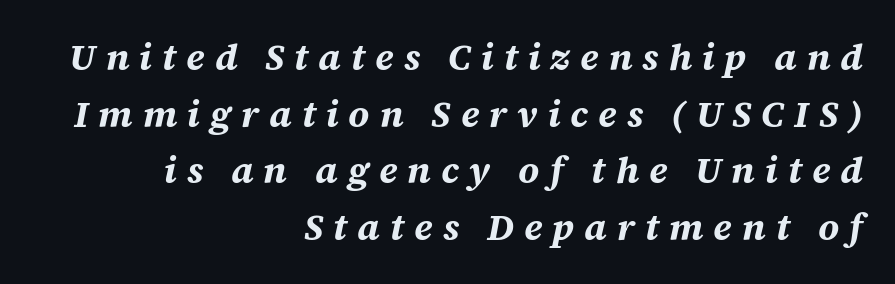
The image shows 37 px bold type, italic (leaning right); set right-aligned, normal line spacing (1.53x), unusually wide letter spacing (+0.27 em), not underlined; medium stroke contrast and a large x-height.
